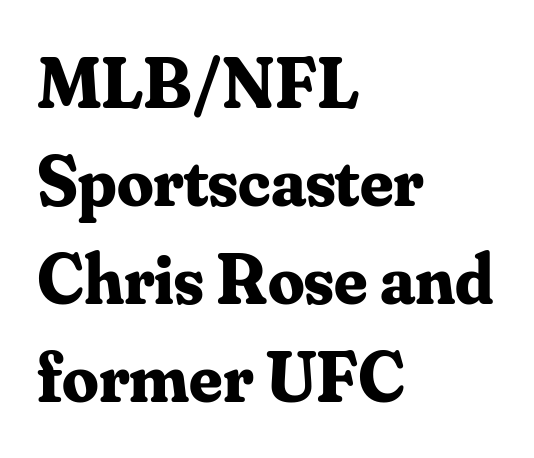
The image shows 72 px bold serif type, upright; set left-aligned, normal line spacing (1.36x), normal letter spacing, not underlined; medium stroke contrast and a small x-height.
